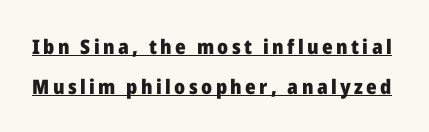
The image shows 20 px bold type, upright; set loose line spacing (1.99x), underlined.
